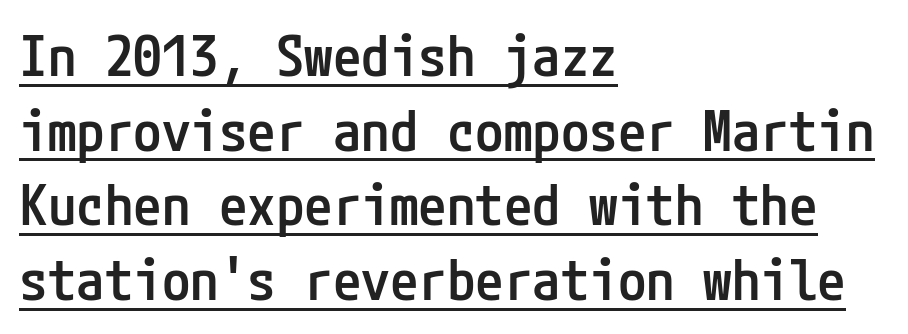
Heft: intermediate — a semibold. The glyphs are accompanied by a horizontal stroke just below them. Do the letters lean? They stand straight. If you drew a ruler down the left edge, every line would touch it. I'd call this a sans setting — the letters go barefoot. Vertically, the passage feels balanced, rows spaced as you'd expect.
